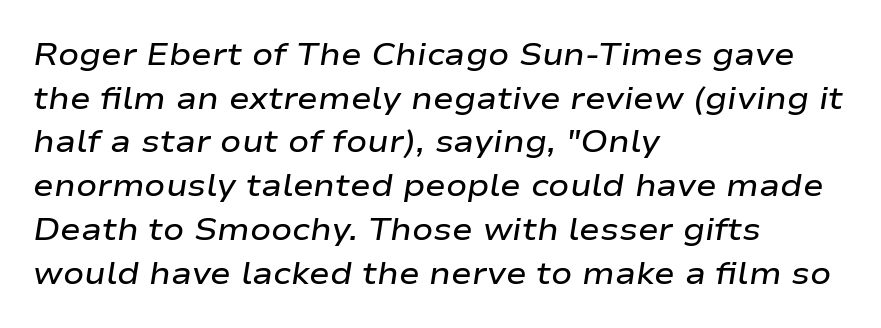
Does the leading feel generous? No, just average. Does the lettering tilt? It does — this is italic. As a designer I'd log this as weight 600, semibold. Layout note: lines flush left.
